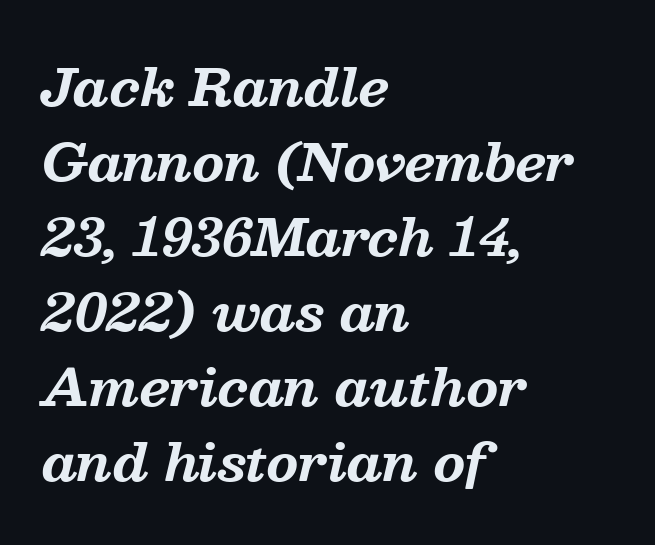
Q: Is the text bold? A: Yes.
Q: Is the text italic (slanted)? A: Yes, it leans right by about 13 degrees.
Q: Is the typeface a serif or a sans-serif typeface? A: Serif.
Q: Is the text underlined? A: No.
Q: How is the paragraph aligned? A: Left-aligned.
Q: Is the spacing between letters normal or unusually wide? A: Normal.
Q: Is the spacing between lines tight, normal or loose? A: Normal.
Q: Width (condensed, normal, or wide)? A: Normal.
Q: Stroke contrast? A: Medium.
Q: x-height? A: Medium.
Q: Monospaced? A: No.
